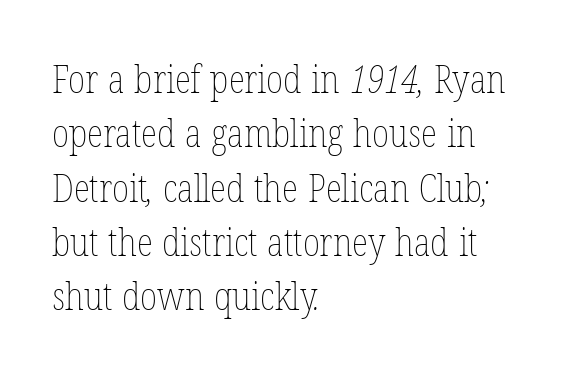
The image shows 38 px thin, condensed type; set left-aligned, normal line spacing (1.43x), normal letter spacing, not underlined; low stroke contrast and a medium x-height.
